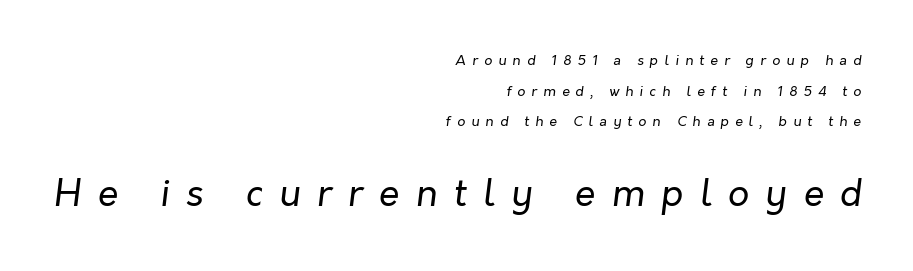
{"italic": "yes", "lean": "right", "slant_degrees": 7, "bold": "no", "weight": "regular", "width": "normal", "stroke_contrast": "low", "x_height": "medium", "monospaced": "no", "underline": "no", "align": "right", "line_spacing": "loose", "line_spacing_ratio": 2.18, "letter_spacing": "wide", "letter_spacing_em": 0.44, "larger_block": "second", "size_ratio": 2.64, "glyph_px": 37}
